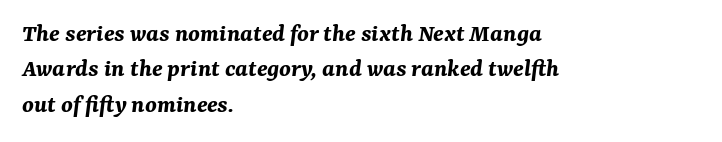
The image shows 26 px bold type, italic (leaning right); set left-aligned, normal line spacing (1.36x), normal letter spacing, not underlined.
